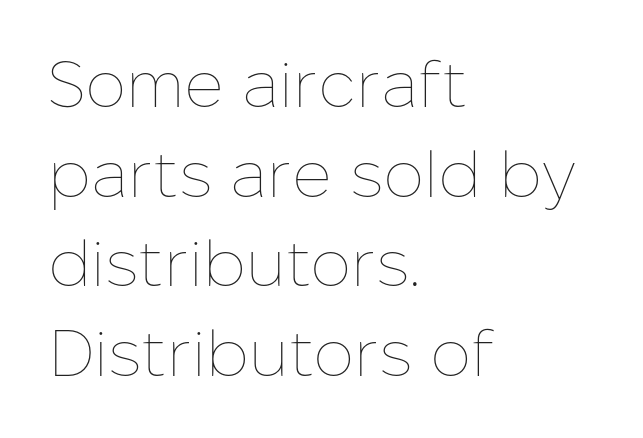
Q: Is the text bold? A: No.
Q: Is the text italic (slanted)? A: No, it is upright.
Q: Is the text underlined? A: No.
Q: How is the paragraph aligned? A: Left-aligned.
Q: Is the spacing between letters normal or unusually wide? A: Normal.
Q: Is the spacing between lines tight, normal or loose? A: Normal.
Q: Width (condensed, normal, or wide)? A: Normal.
Q: Stroke contrast? A: Low.
Q: x-height? A: Medium.
Q: Monospaced? A: No.
